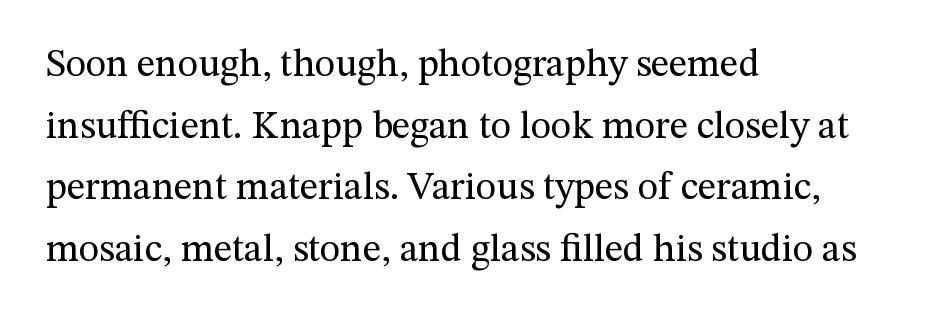
Q: Is the text bold? A: No.
Q: Is the text italic (slanted)? A: No, it is upright.
Q: Is the typeface a serif or a sans-serif typeface? A: Serif.
Q: Is the text underlined? A: No.
Q: How is the paragraph aligned? A: Left-aligned.
Q: Is the spacing between letters normal or unusually wide? A: Normal.
Q: Is the spacing between lines tight, normal or loose? A: Normal.
Q: Width (condensed, normal, or wide)? A: Normal.
Q: Stroke contrast? A: Medium.
Q: x-height? A: Medium.
Q: Monospaced? A: No.
